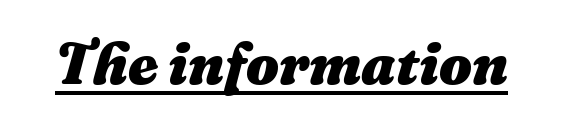
The image shows 58 px heavy type, italic (leaning right); set normal letter spacing, underlined; medium stroke contrast and a medium x-height.
